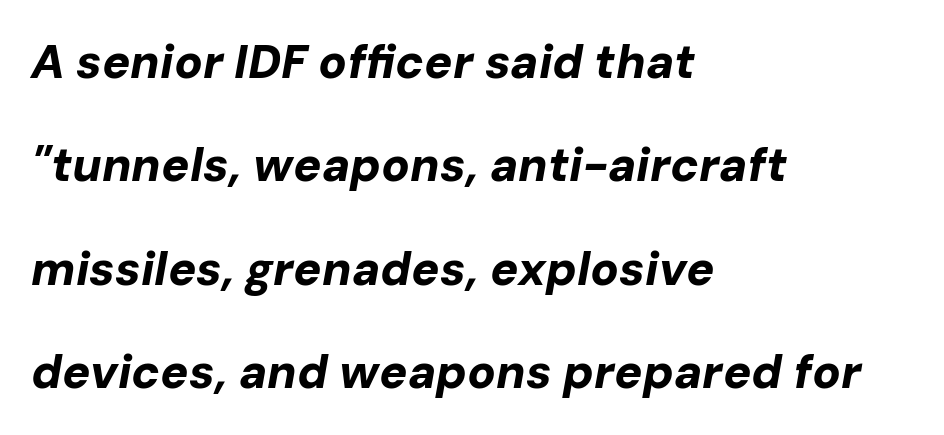
The image shows 47 px bold type, italic (leaning right); set left-aligned, loose line spacing (2.2x), normal letter spacing, not underlined; low stroke contrast and a medium x-height.
